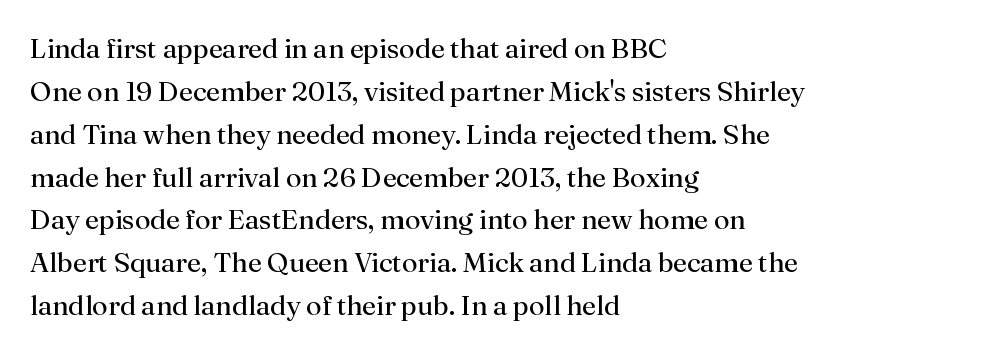
Q: Is the text bold? A: No.
Q: Is the text italic (slanted)? A: No, it is upright.
Q: Is the typeface a serif or a sans-serif typeface? A: Serif.
Q: Is the text underlined? A: No.
Q: How is the paragraph aligned? A: Left-aligned.
Q: Is the spacing between letters normal or unusually wide? A: Normal.
Q: Is the spacing between lines tight, normal or loose? A: Normal.
Q: Width (condensed, normal, or wide)? A: Normal.
Q: Stroke contrast? A: Medium.
Q: x-height? A: Small.
Q: Monospaced? A: No.
